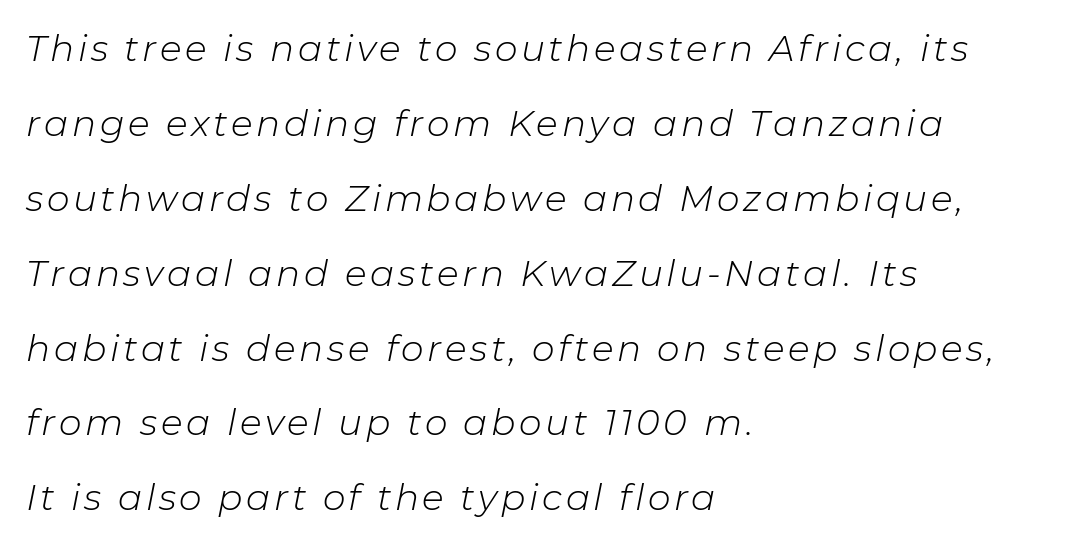
Lines of text with bare space underneath. Each new line begins a long way beneath the previous one. Counters stay open thanks to moderate or lighter strokes. Notice how the stems are inclined rather than vertical — that's the hallmark of italics. This sample is left-justified, so line endings fall wherever the words run out. Looks like regular typesetting: each glyph gets only the width it needs.
